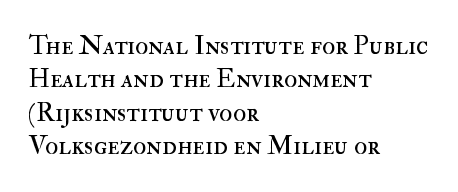
No letter is thick-stroked: the sample isn't bold. This rendering leaves character spacing at its baseline value. A bare baseline throughout the passage. Line beginnings align vertically; line endings do not. This sample uses an upright cut, with every glyph sitting square on the baseline.
